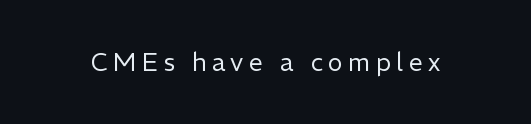
{"italic": "no", "bold": "no", "underline": "no", "letter_spacing": "wide", "letter_spacing_em": 0.21, "glyph_px": 25}
